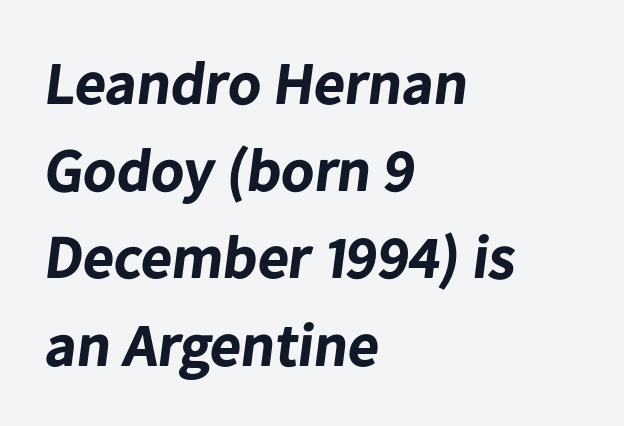
Q: Is the text bold? A: Yes.
Q: Is the typeface a serif or a sans-serif typeface? A: Sans-serif.
Q: Is the text underlined? A: No.
Q: How is the paragraph aligned? A: Left-aligned.
Q: Is the spacing between letters normal or unusually wide? A: Normal.
Q: Is the spacing between lines tight, normal or loose? A: Normal.
Q: Width (condensed, normal, or wide)? A: Normal.
Q: Stroke contrast? A: Low.
Q: x-height? A: Medium.
Q: Monospaced? A: No.
